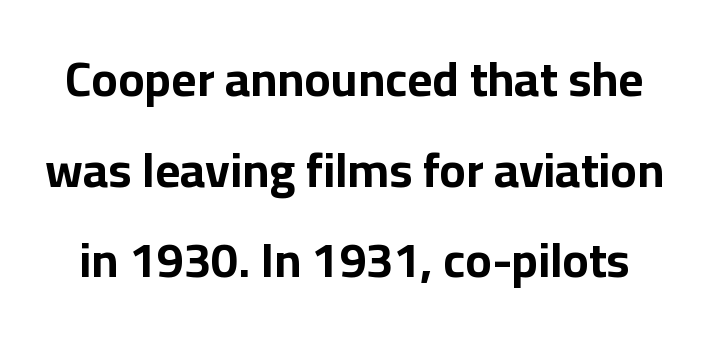
How heavy is the stroke? Heavy — this is a bold. The horizontal fit of the characters is conventional and even. Type style note: lacks serifs. Does the lettering tilt? It doesn't — this is upright.
